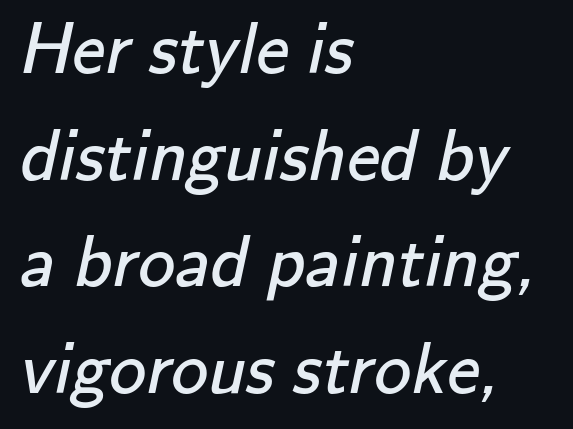
{"serif": "no", "bold": "no", "weight": "regular", "width": "normal", "stroke_contrast": "low", "x_height": "small", "monospaced": "no", "underline": "no", "align": "left", "line_spacing": "normal", "line_spacing_ratio": 1.44, "letter_spacing": "normal", "letter_spacing_em": 0.0, "glyph_px": 74}
